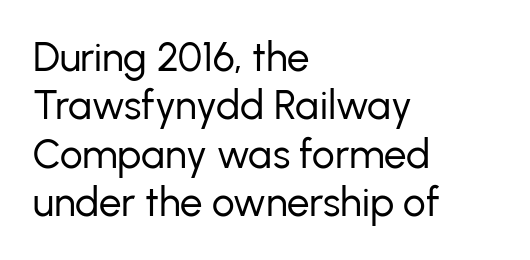
The image shows 40 px regular-weight sans-serif type, upright; set left-aligned, line spacing 1.21x, normal letter spacing, not underlined; low stroke contrast and a medium x-height.
